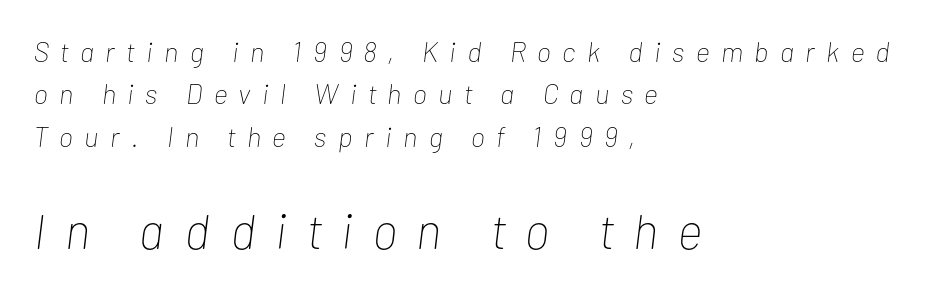
{"italic": "yes", "lean": "right", "slant_degrees": 7, "bold": "no", "weight": "thin", "width": "condensed", "stroke_contrast": "low", "x_height": "medium", "monospaced": "no", "underline": "no", "align": "left", "line_spacing": "normal", "line_spacing_ratio": 1.51, "letter_spacing": "wide", "letter_spacing_em": 0.41, "larger_block": "second", "size_ratio": 1.75, "glyph_px": 49}
